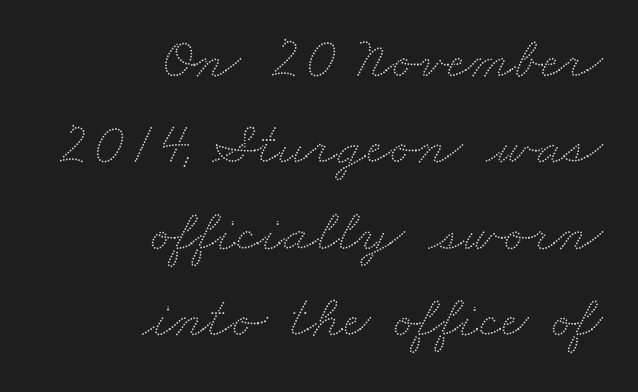
The image shows 60 px wide type; set right-aligned, normal line spacing (1.44x), normal letter spacing, not underlined; low stroke contrast and a small x-height.
